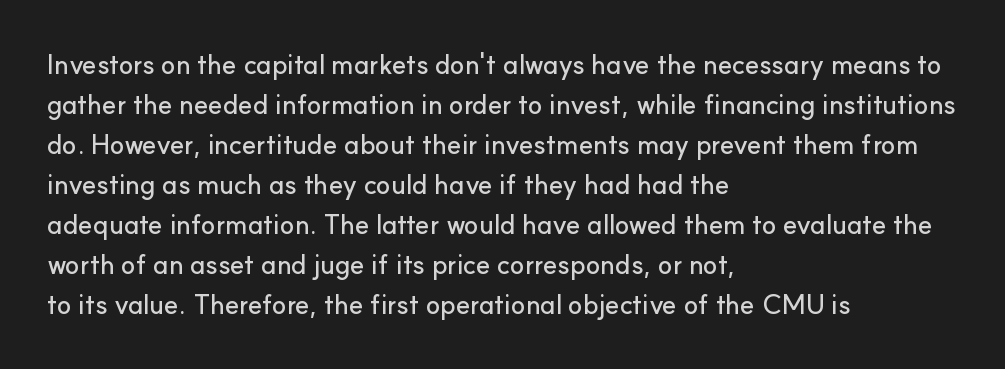
The image shows 27 px text type, upright; set left-aligned, normal line spacing (1.48x), normal letter spacing, not underlined.
